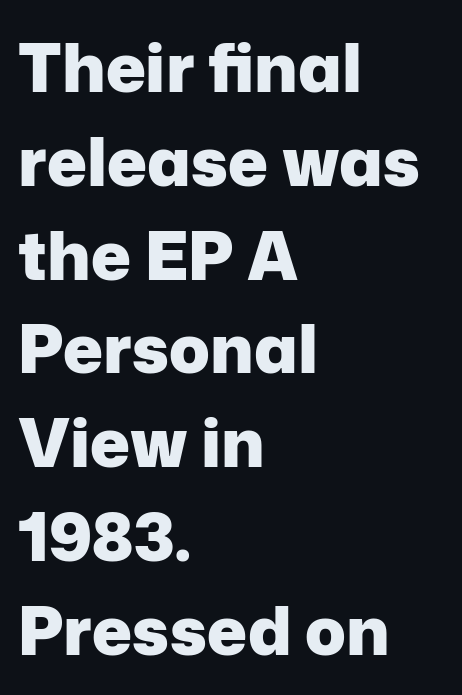
{"serif": "no", "italic": "no", "bold": "yes", "weight": "heavy", "width": "normal", "stroke_contrast": "low", "x_height": "medium", "monospaced": "no", "underline": "no", "align": "left", "line_spacing": "normal", "line_spacing_ratio": 1.4, "letter_spacing": "normal", "letter_spacing_em": 0.0, "glyph_px": 67}
